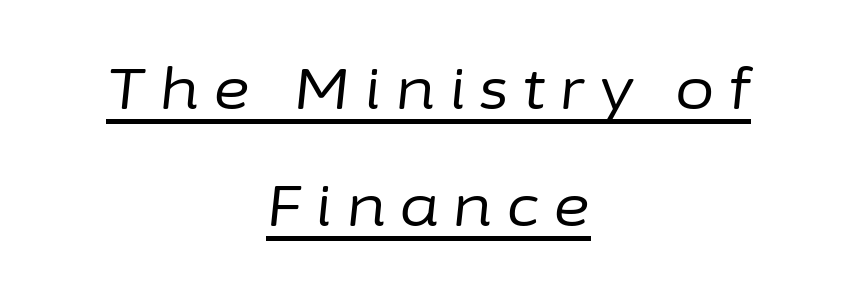
Q: Is the text bold? A: No.
Q: Is the text italic (slanted)? A: Yes, it leans right by about 6 degrees.
Q: Is the text underlined? A: Yes.
Q: How is the paragraph aligned? A: Centered.
Q: Is the spacing between letters normal or unusually wide? A: Unusually wide.
Q: Is the spacing between lines tight, normal or loose? A: Loose.
Q: Width (condensed, normal, or wide)? A: Normal.
Q: Stroke contrast? A: Low.
Q: x-height? A: Medium.
Q: Monospaced? A: No.
